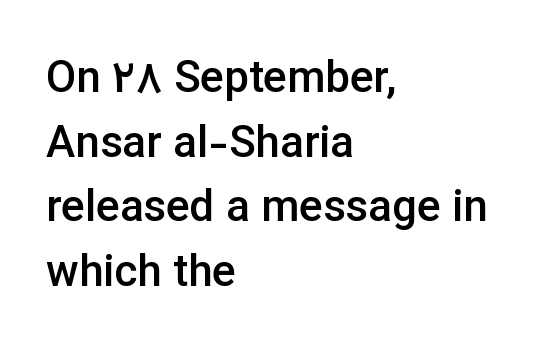
The image shows 44 px semibold sans-serif type, upright; set left-aligned, normal line spacing (1.47x), normal letter spacing, not underlined; low stroke contrast and a medium x-height.
